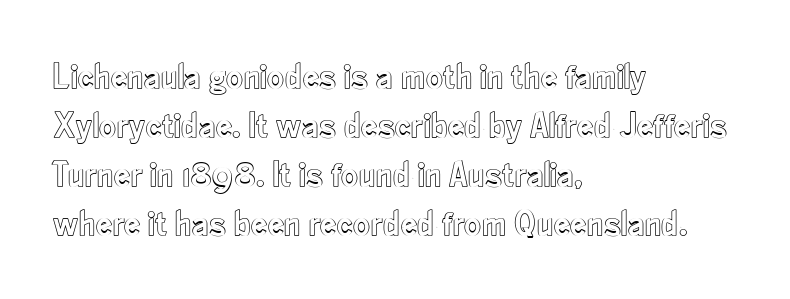
The image shows 37 px condensed type, upright; set left-aligned, normal line spacing (1.32x), normal letter spacing, not underlined; a small x-height.
